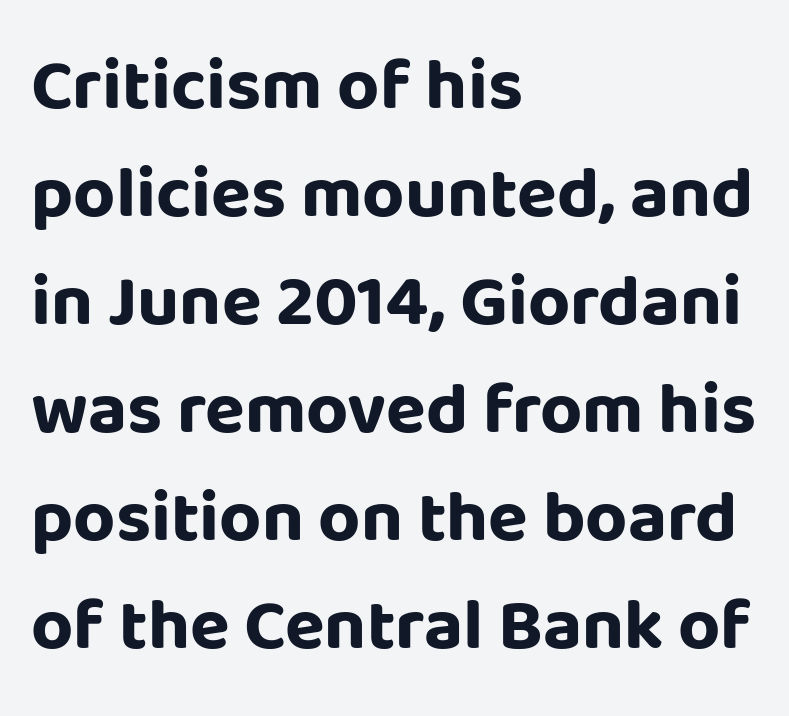
Spacing between characters is what you'd get straight out of the box. This is roman type, the default non-slanted kind. The sample has been set heavy, in full bold. Clear beneath every line of the passage. The face used here is proportionally spaced, like ordinary book or web type. Line starts are locked; line ends wander.
